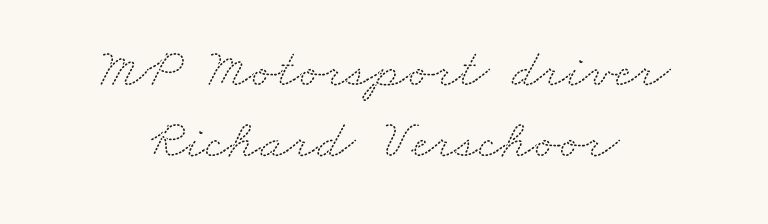
{"serif": "yes", "width": "wide", "stroke_contrast": "medium", "x_height": "small", "monospaced": "no", "underline": "no", "line_spacing": "normal", "line_spacing_ratio": 1.3, "letter_spacing": "normal", "letter_spacing_em": 0.0, "glyph_px": 55}
